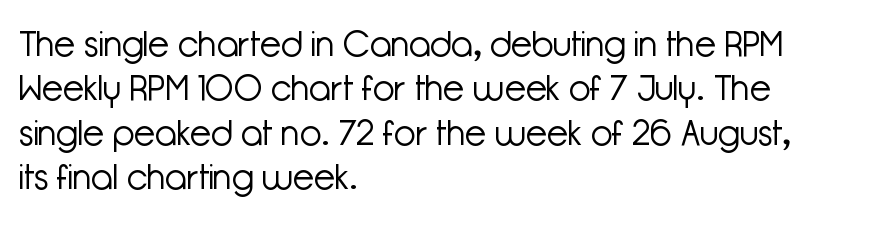
Q: Is the text bold? A: No.
Q: Is the text italic (slanted)? A: No, it is upright.
Q: Is the typeface a serif or a sans-serif typeface? A: Sans-serif.
Q: Is the text underlined? A: No.
Q: How is the paragraph aligned? A: Left-aligned.
Q: Is the spacing between letters normal or unusually wide? A: Normal.
Q: Is the spacing between lines tight, normal or loose? A: Normal.
Q: Width (condensed, normal, or wide)? A: Normal.
Q: Stroke contrast? A: Low.
Q: x-height? A: Medium.
Q: Monospaced? A: No.
